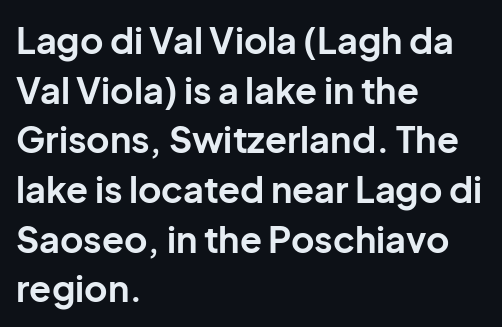
{"serif": "no", "italic": "no", "bold": "yes", "weight": "bold", "width": "normal", "stroke_contrast": "low", "x_height": "medium", "monospaced": "no", "underline": "no", "align": "left", "line_spacing": "normal", "line_spacing_ratio": 1.38, "letter_spacing": "normal", "letter_spacing_em": 0.0, "glyph_px": 36}
